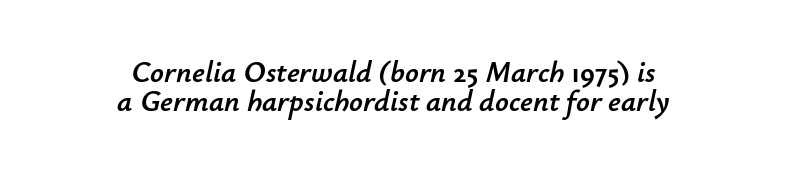
The image shows 30 px text type, italic (leaning right); set centered, tight line spacing (0.97x), normal letter spacing, not underlined; low stroke contrast and a small x-height.
